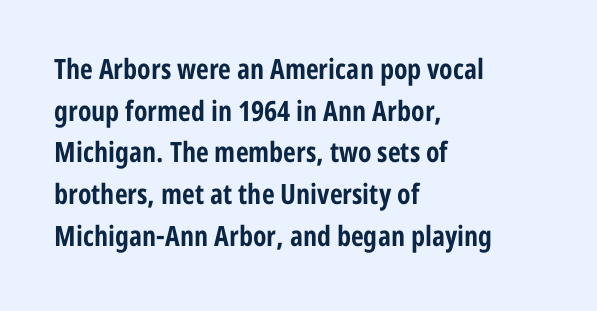
The image shows 28 px bold, condensed sans-serif type, upright; set left-aligned, normal line spacing (1.49x), normal letter spacing, not underlined; low stroke contrast and a medium x-height.
